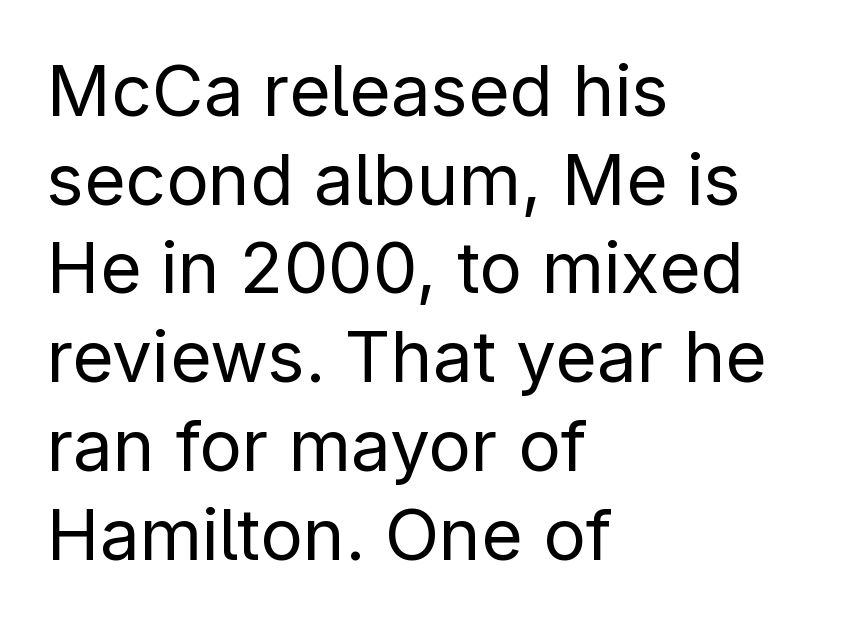
Upright lettering throughout. Tracking value appears to be zero — textbook default spacing. This sample has the flowing, uneven cadence of proportional lettering. Vertical stems look standard width or narrower in stroke. Is this a sans? Yes — the strokes have no serifs. The rows are spaced the way most documents space them.
